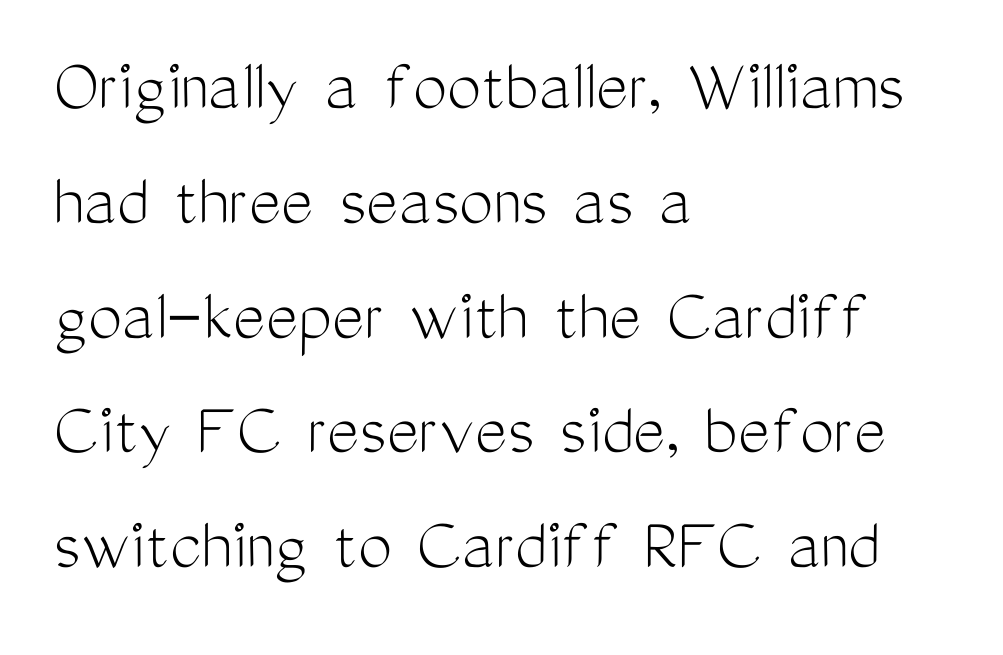
{"serif": "no", "italic": "no", "bold": "no", "weight": "light", "width": "condensed", "stroke_contrast": "medium", "x_height": "medium", "monospaced": "no", "underline": "no", "align": "left", "line_spacing": "normal", "line_spacing_ratio": 1.51, "letter_spacing": "normal", "letter_spacing_em": 0.0, "glyph_px": 76}
